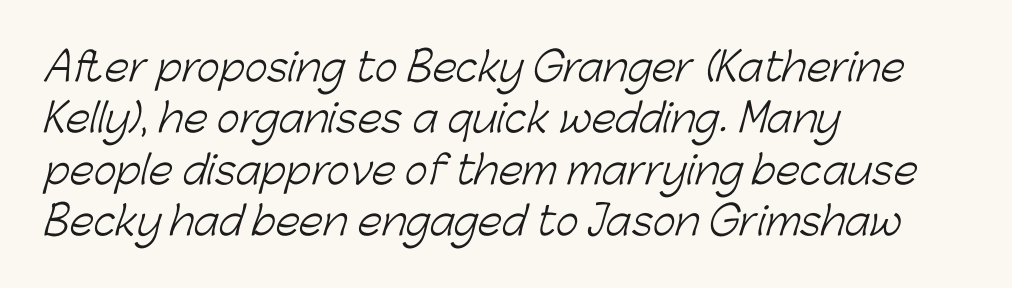
Q: Is the text bold? A: No.
Q: Is the typeface a serif or a sans-serif typeface? A: Sans-serif.
Q: Is the text underlined? A: No.
Q: How is the paragraph aligned? A: Left-aligned.
Q: Is the spacing between letters normal or unusually wide? A: Normal.
Q: Is the spacing between lines tight, normal or loose? A: Normal.
Q: Width (condensed, normal, or wide)? A: Normal.
Q: Stroke contrast? A: Low.
Q: x-height? A: Medium.
Q: Monospaced? A: No.
